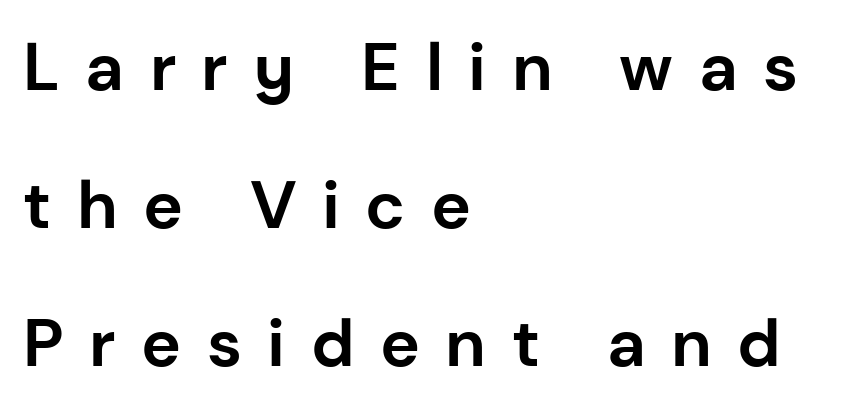
The image shows 67 px bold sans-serif type, upright; set left-aligned, loose line spacing (2.06x), unusually wide letter spacing (+0.38 em), not underlined; low stroke contrast and a medium x-height.
